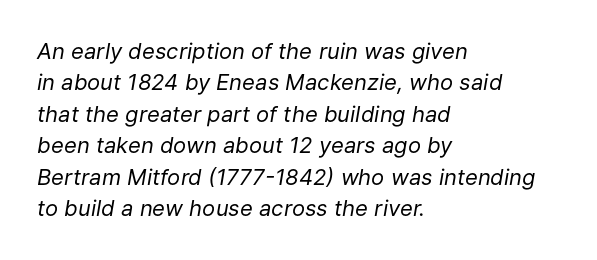
{"italic": "yes", "lean": "right", "slant_degrees": 9, "bold": "no", "underline": "no", "align": "left", "line_spacing": "normal", "line_spacing_ratio": 1.43, "letter_spacing": "normal", "letter_spacing_em": 0.0, "glyph_px": 22}
